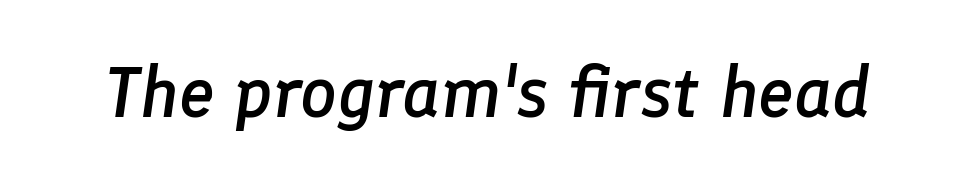
{"italic": "yes", "lean": "right", "slant_degrees": 8, "bold": "semi", "weight": "semibold", "width": "normal", "stroke_contrast": "low", "x_height": "medium", "monospaced": "no", "underline": "no", "letter_spacing": "normal", "letter_spacing_em": 0.0, "glyph_px": 72}
